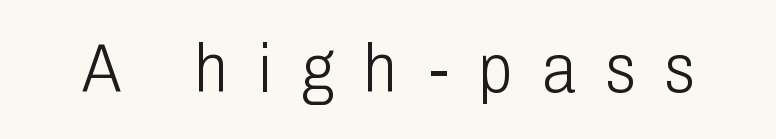
Q: Is the text bold? A: No.
Q: Is the text italic (slanted)? A: No, it is upright.
Q: Is the typeface a serif or a sans-serif typeface? A: Sans-serif.
Q: Is the text underlined? A: No.
Q: Is the spacing between letters normal or unusually wide? A: Unusually wide.
Q: Width (condensed, normal, or wide)? A: Condensed.
Q: Stroke contrast? A: Low.
Q: x-height? A: Medium.
Q: Monospaced? A: No.
